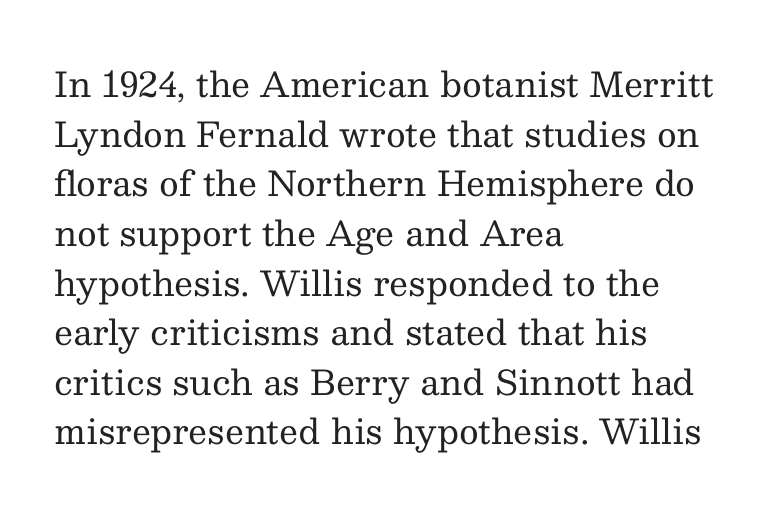
The typography opts for an upright posture over an oblique one. Descender tails drop into unmarked territory. Leftover space on each line is placed entirely after the last word. Think standard paragraph weight, or any step lighter than that. Each letter's strokes conclude with small projecting serifs.
